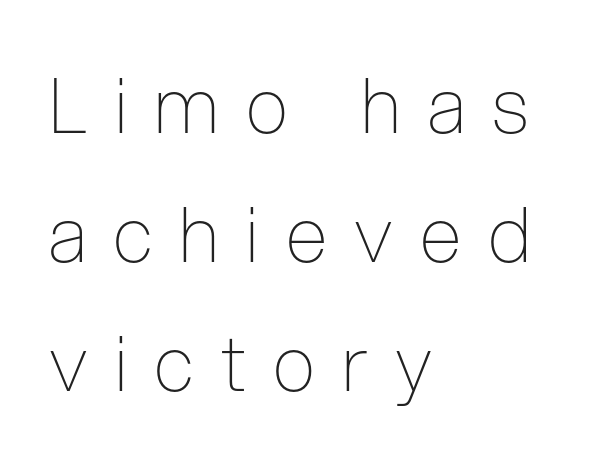
Regarding leading, the lines here are spaced in the standard way. Heaviness? Minimal to ordinary, like unemphasized prose. Each word looks stretched out because of the extra space between its letters. Nothing sits at the stroke ends, so this counts as sans-serif. Character widths vary here, with narrow letters taking less room than wide ones.
